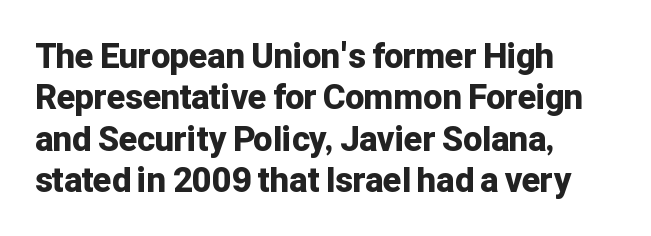
Q: Is the text bold? A: Yes.
Q: Is the text italic (slanted)? A: No, it is upright.
Q: Is the typeface a serif or a sans-serif typeface? A: Sans-serif.
Q: Is the text underlined? A: No.
Q: How is the paragraph aligned? A: Left-aligned.
Q: Is the spacing between letters normal or unusually wide? A: Normal.
Q: Width (condensed, normal, or wide)? A: Normal.
Q: Stroke contrast? A: Low.
Q: x-height? A: Medium.
Q: Monospaced? A: No.
